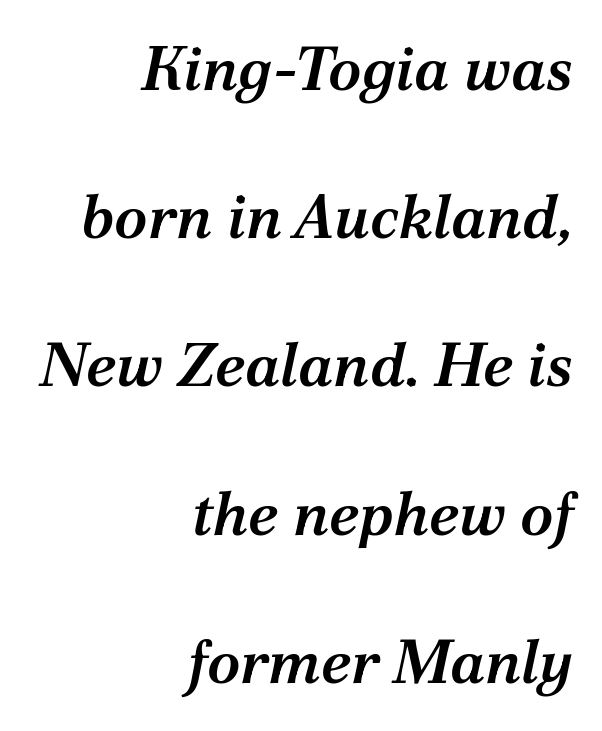
The image shows 61 px semibold serif type, italic (leaning right); set right-aligned, loose line spacing (2.43x), normal letter spacing, not underlined; medium stroke contrast and a medium x-height.
